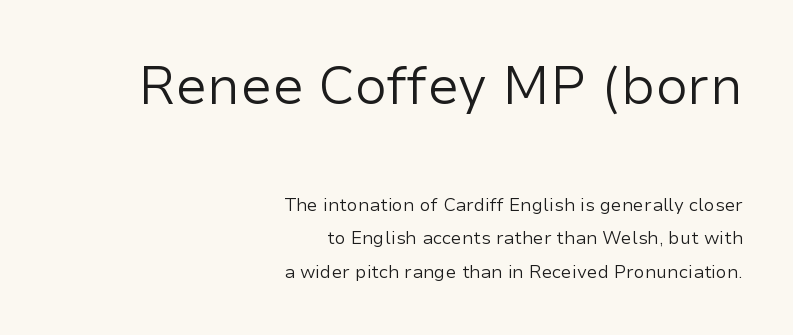
Q: Is the text bold? A: No.
Q: Is the text italic (slanted)? A: No, it is upright.
Q: Is the typeface a serif or a sans-serif typeface? A: Sans-serif.
Q: Is the text underlined? A: No.
Q: How is the paragraph aligned? A: Right-aligned.
Q: Is the spacing between letters normal or unusually wide? A: Normal.
Q: Which block of text is set in a larger size, the first (top) or the second (bottom)? A: The first (top) one.
Q: Width (condensed, normal, or wide)? A: Normal.
Q: Stroke contrast? A: Low.
Q: x-height? A: Medium.
Q: Monospaced? A: No.
